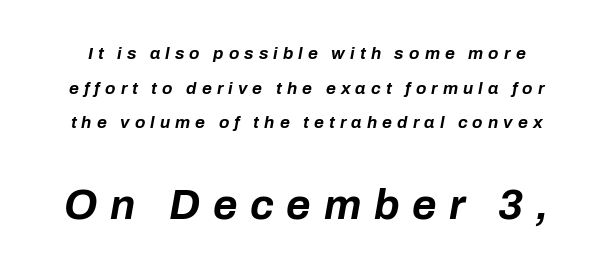
The image shows 42 px bold type, italic (leaning right); set loose line spacing (2.04x), unusually wide letter spacing (+0.3 em), not underlined; the second (bottom) block is 2.47x larger; low stroke contrast and a medium x-height.
